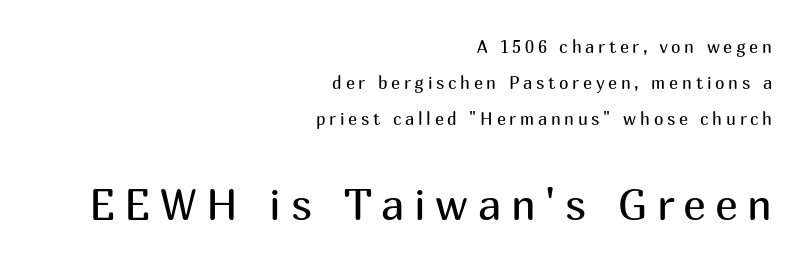
The image shows 43 px regular-weight sans-serif type, upright; set right-aligned, loose line spacing (2.11x), unusually wide letter spacing (+0.22 em), not underlined; the second (bottom) block is 2.53x larger; medium stroke contrast and a medium x-height.
